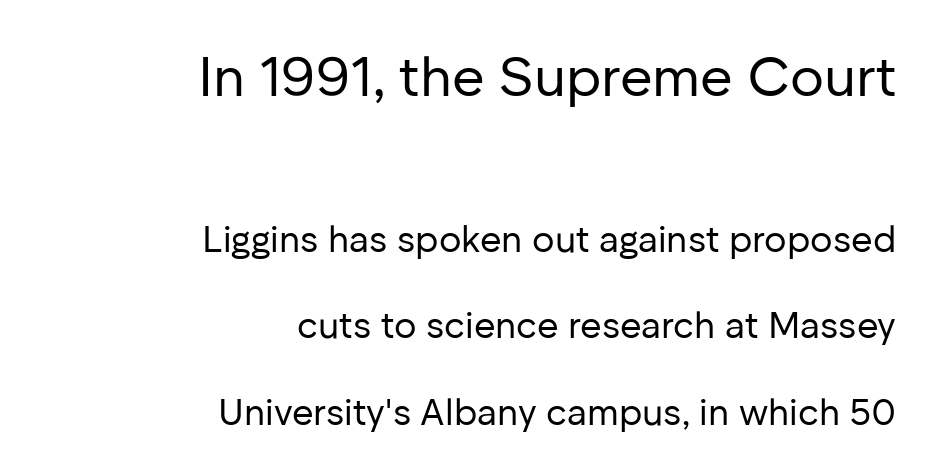
{"serif": "no", "italic": "no", "bold": "no", "weight": "regular", "width": "normal", "stroke_contrast": "low", "x_height": "medium", "monospaced": "no", "underline": "no", "align": "right", "line_spacing": "loose", "line_spacing_ratio": 2.33, "letter_spacing": "normal", "letter_spacing_em": 0.0, "larger_block": "first", "size_ratio": 1.51, "glyph_px": 56}
